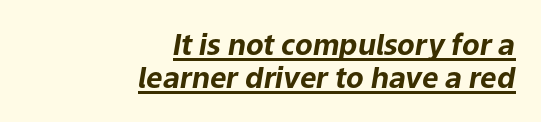
The image shows 29 px bold type, italic (leaning right); set right-aligned, tight line spacing (1.15x), normal letter spacing, underlined; low stroke contrast and a medium x-height.
